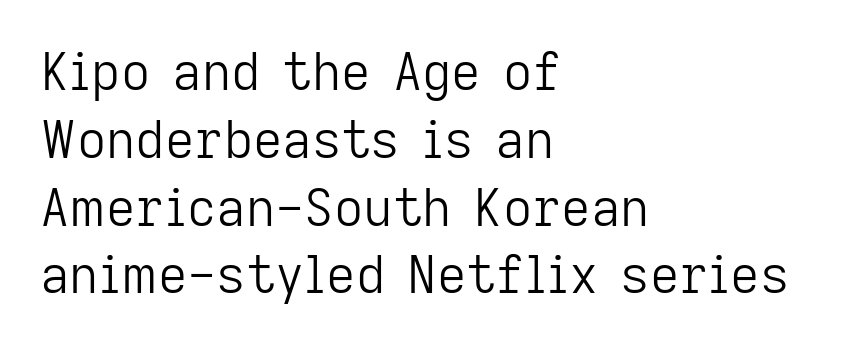
The lines in this sample share a left origin and differ only in where they stop. Tall strokes in this sample are plumb rather than angled. Letters rest on an invisible, unmarked baseline. Note the varied advance widths — an 'i' is clearly narrower than an 'm'.
